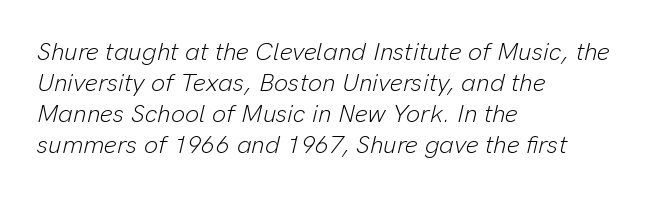
{"italic": "yes", "lean": "right", "slant_degrees": 13, "bold": "no", "underline": "no", "align": "left", "line_spacing_ratio": 1.24, "letter_spacing": "normal", "letter_spacing_em": 0.0, "glyph_px": 25}
